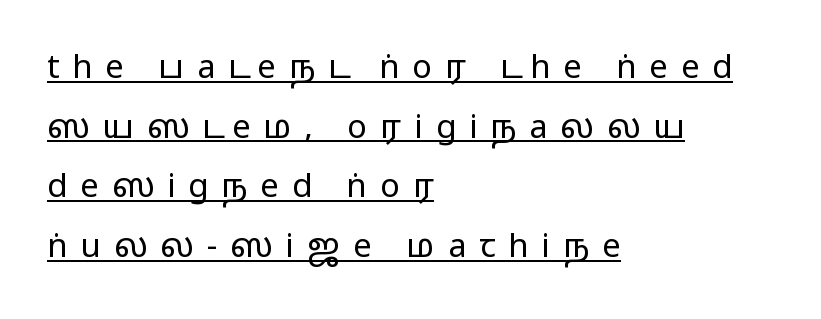
{"serif": "no", "italic": "no", "bold": "no", "weight": "regular", "width": "wide", "stroke_contrast": "low", "x_height": "medium", "monospaced": "no", "underline": "yes", "align": "left", "line_spacing_ratio": 1.81, "letter_spacing": "wide", "letter_spacing_em": 0.39, "glyph_px": 33}
